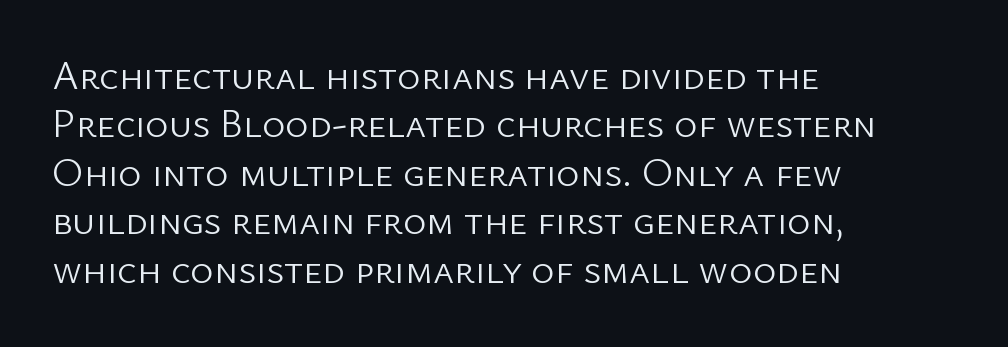
{"serif": "no", "italic": "no", "bold": "no", "weight": "light", "width": "normal", "stroke_contrast": "low", "x_height": "medium", "monospaced": "no", "underline": "no", "align": "left", "line_spacing_ratio": 1.21, "letter_spacing": "normal", "letter_spacing_em": 0.0, "glyph_px": 40}
